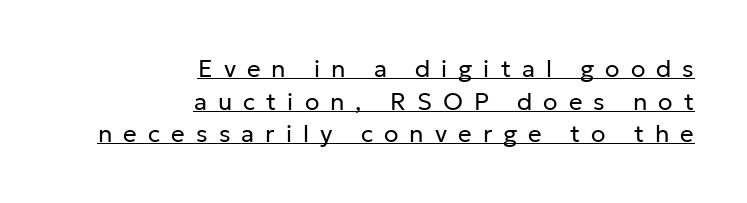
{"italic": "no", "bold": "no", "underline": "yes", "align": "right", "line_spacing": "normal", "line_spacing_ratio": 1.36, "letter_spacing": "wide", "letter_spacing_em": 0.46, "glyph_px": 24}
